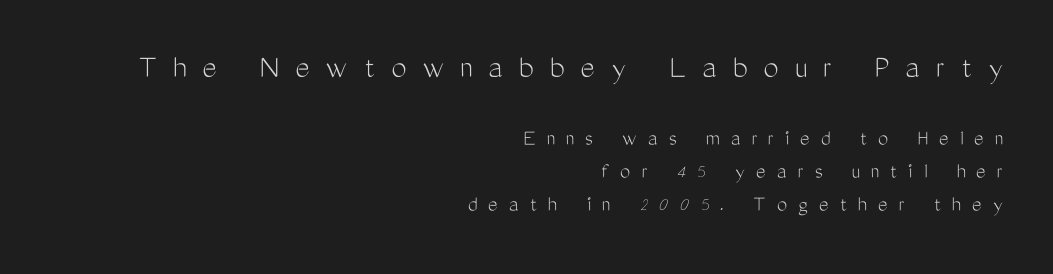
{"serif": "no", "italic": "no", "bold": "no", "weight": "light", "width": "condensed", "stroke_contrast": "medium", "x_height": "medium", "monospaced": "no", "underline": "no", "align": "right", "line_spacing": "normal", "line_spacing_ratio": 1.44, "letter_spacing": "wide", "letter_spacing_em": 0.47, "larger_block": "first", "size_ratio": 1.48, "glyph_px": 34}
